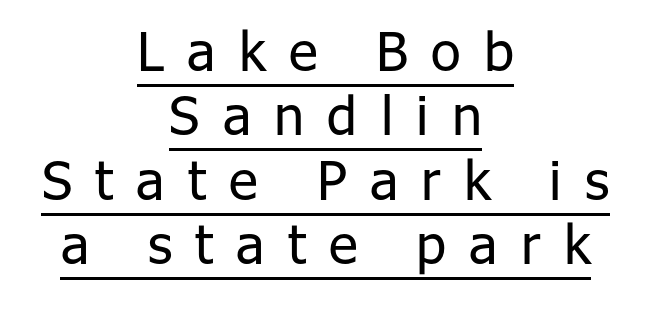
Q: Is the text bold? A: No.
Q: Is the text italic (slanted)? A: No, it is upright.
Q: Is the typeface a serif or a sans-serif typeface? A: Sans-serif.
Q: Is the text underlined? A: Yes.
Q: How is the paragraph aligned? A: Centered.
Q: Is the spacing between letters normal or unusually wide? A: Unusually wide.
Q: Width (condensed, normal, or wide)? A: Normal.
Q: Stroke contrast? A: Low.
Q: x-height? A: Medium.
Q: Monospaced? A: No.
